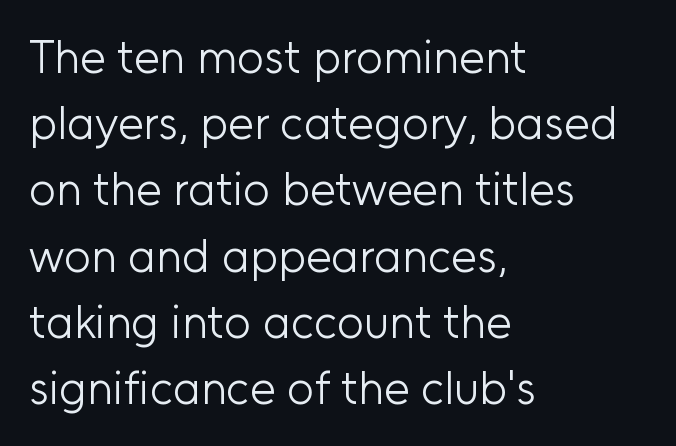
{"serif": "no", "italic": "no", "bold": "no", "weight": "light", "width": "normal", "stroke_contrast": "low", "x_height": "medium", "monospaced": "no", "underline": "no", "align": "left", "line_spacing": "normal", "line_spacing_ratio": 1.44, "letter_spacing": "normal", "letter_spacing_em": 0.0, "glyph_px": 46}
